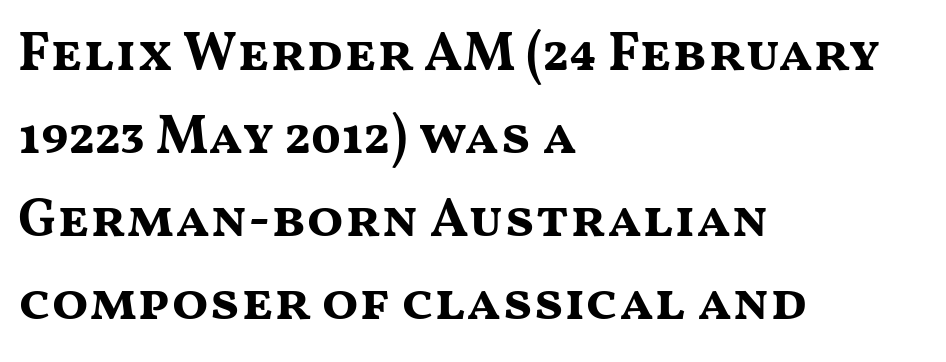
Q: Is the text bold? A: Yes.
Q: Is the text italic (slanted)? A: No, it is upright.
Q: Is the typeface a serif or a sans-serif typeface? A: Sans-serif.
Q: Is the text underlined? A: No.
Q: How is the paragraph aligned? A: Left-aligned.
Q: Is the spacing between letters normal or unusually wide? A: Normal.
Q: Is the spacing between lines tight, normal or loose? A: Normal.
Q: Width (condensed, normal, or wide)? A: Wide.
Q: Stroke contrast? A: Medium.
Q: x-height? A: Medium.
Q: Monospaced? A: No.
